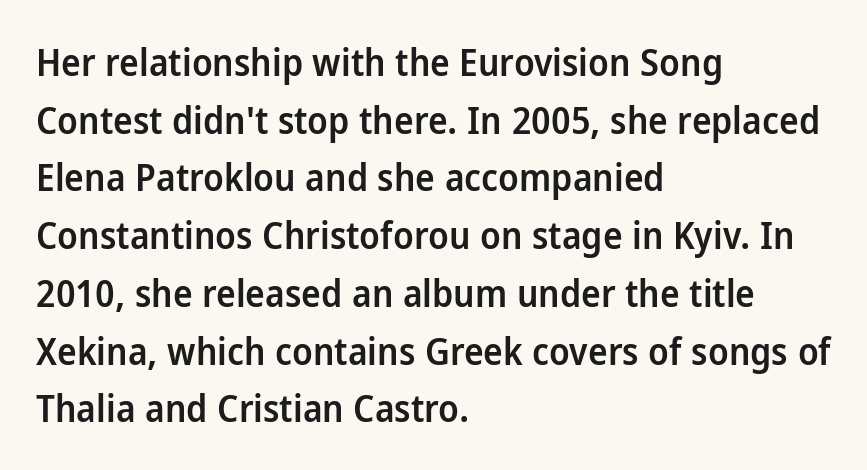
{"serif": "no", "italic": "no", "bold": "semi", "weight": "semibold", "width": "normal", "stroke_contrast": "low", "x_height": "medium", "monospaced": "no", "underline": "no", "align": "left", "line_spacing": "normal", "line_spacing_ratio": 1.56, "letter_spacing": "normal", "letter_spacing_em": 0.0, "glyph_px": 37}
